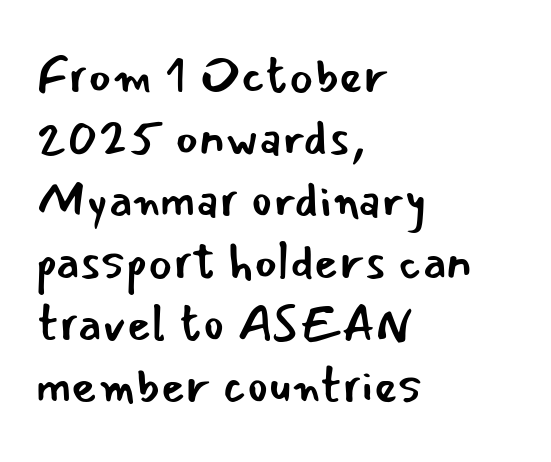
The image shows 50 px regular-weight sans-serif type, upright; set left-aligned, line spacing 1.24x, normal letter spacing, not underlined; low stroke contrast and a small x-height.
